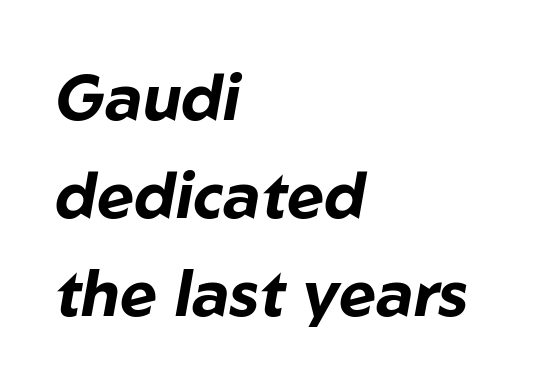
A classic flush-left, rag-right setting is used for this passage. The typesetting leans heavy: a genuine bold. Reading down the column, the eye jumps a familiar distance to each next line. The letters advance in unequal steps, a hallmark of proportional type.
